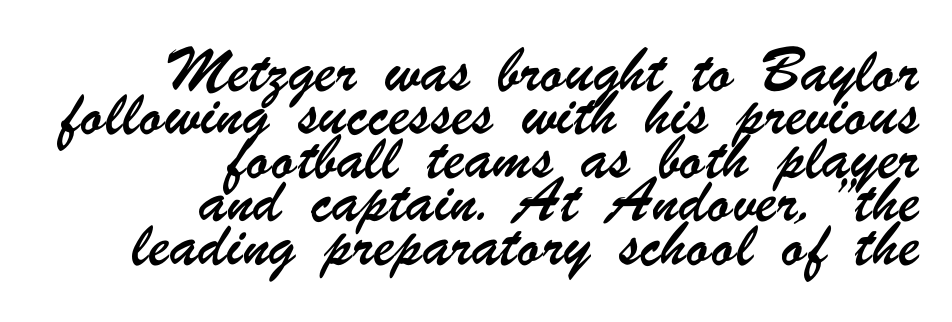
{"serif": "no", "width": "condensed", "stroke_contrast": "low", "x_height": "small", "monospaced": "no", "underline": "no", "align": "right", "line_spacing": "normal", "line_spacing_ratio": 1.55, "letter_spacing": "normal", "letter_spacing_em": 0.0, "glyph_px": 28}
